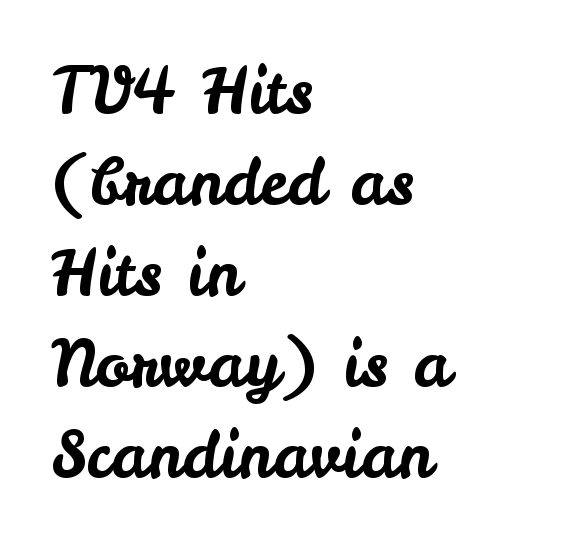
The image shows 64 px sans-serif type; set left-aligned, normal line spacing (1.42x), normal letter spacing, not underlined; low stroke contrast and a small x-height.
